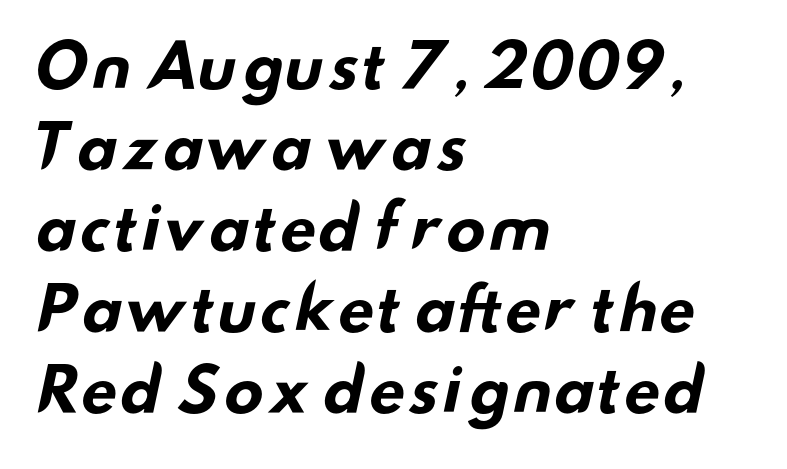
Q: Is the text bold? A: Yes.
Q: Is the typeface a serif or a sans-serif typeface? A: Sans-serif.
Q: Is the text underlined? A: No.
Q: How is the paragraph aligned? A: Left-aligned.
Q: Is the spacing between letters normal or unusually wide? A: Normal.
Q: Is the spacing between lines tight, normal or loose? A: Normal.
Q: Width (condensed, normal, or wide)? A: Wide.
Q: Stroke contrast? A: Low.
Q: x-height? A: Small.
Q: Monospaced? A: No.
